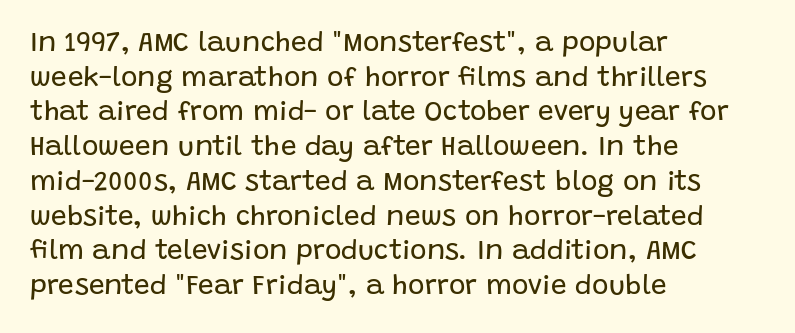
{"serif": "no", "italic": "no", "bold": "no", "weight": "regular", "width": "normal", "stroke_contrast": "low", "x_height": "large", "monospaced": "no", "underline": "no", "align": "left", "line_spacing_ratio": 1.24, "letter_spacing": "normal", "letter_spacing_em": 0.0, "glyph_px": 28}
